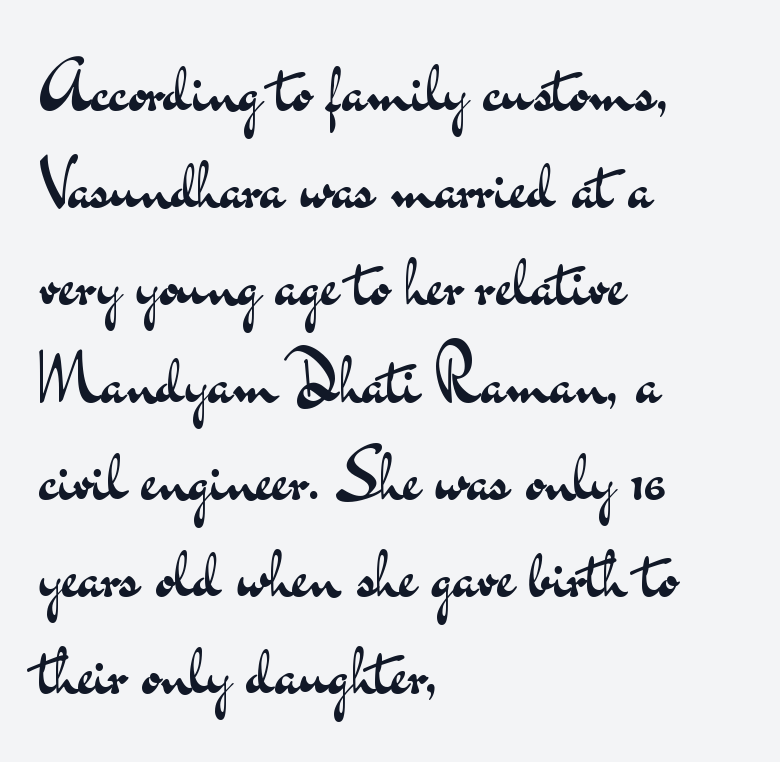
Q: Is the text bold? A: No.
Q: Is the text italic (slanted)? A: Yes.
Q: Is the typeface a serif or a sans-serif typeface? A: Sans-serif.
Q: Is the text underlined? A: No.
Q: How is the paragraph aligned? A: Left-aligned.
Q: Is the spacing between letters normal or unusually wide? A: Normal.
Q: Is the spacing between lines tight, normal or loose? A: Normal.
Q: Width (condensed, normal, or wide)? A: Wide.
Q: Stroke contrast? A: Medium.
Q: x-height? A: Small.
Q: Monospaced? A: No.
